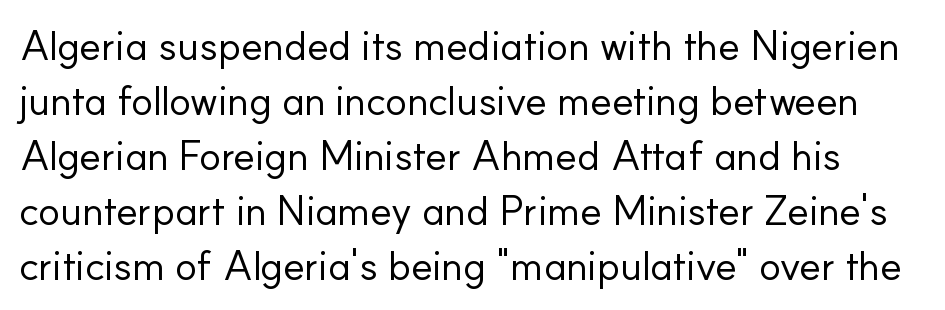
Q: Is the text bold? A: No.
Q: Is the text italic (slanted)? A: No, it is upright.
Q: Is the typeface a serif or a sans-serif typeface? A: Sans-serif.
Q: Is the text underlined? A: No.
Q: Is the spacing between letters normal or unusually wide? A: Normal.
Q: Is the spacing between lines tight, normal or loose? A: Normal.
Q: Width (condensed, normal, or wide)? A: Normal.
Q: Stroke contrast? A: Low.
Q: x-height? A: Small.
Q: Monospaced? A: No.
